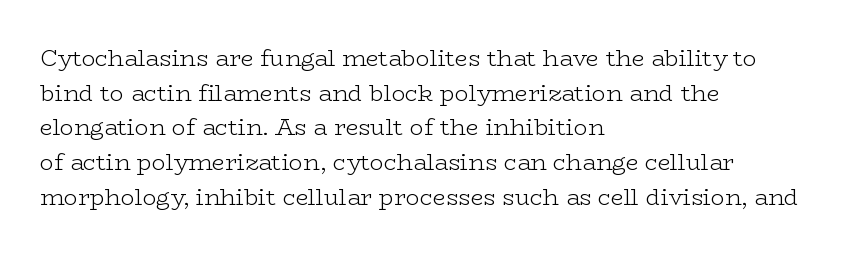
Q: Is the text bold? A: No.
Q: Is the text italic (slanted)? A: No, it is upright.
Q: Is the text underlined? A: No.
Q: How is the paragraph aligned? A: Left-aligned.
Q: Is the spacing between letters normal or unusually wide? A: Normal.
Q: Is the spacing between lines tight, normal or loose? A: Normal.
